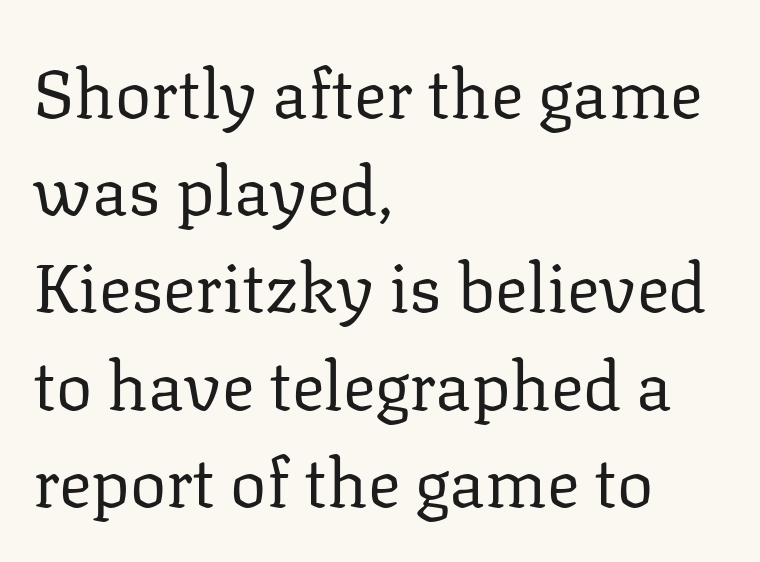
The image shows 68 px regular-weight serif type, upright; set left-aligned, normal line spacing (1.43x), normal letter spacing, not underlined; low stroke contrast and a medium x-height.
